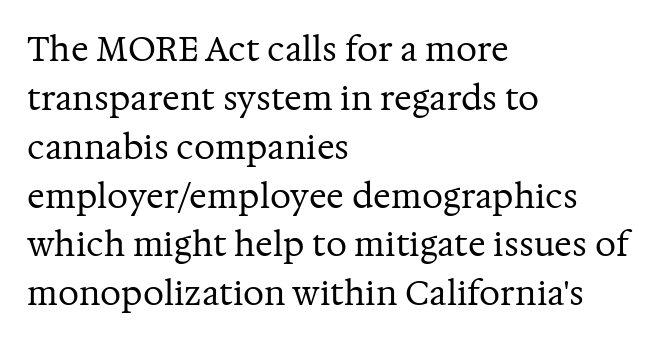
{"serif": "yes", "italic": "no", "bold": "no", "weight": "regular", "width": "normal", "stroke_contrast": "medium", "x_height": "medium", "monospaced": "no", "underline": "no", "align": "left", "line_spacing": "normal", "line_spacing_ratio": 1.48, "letter_spacing": "normal", "letter_spacing_em": 0.0, "glyph_px": 33}
